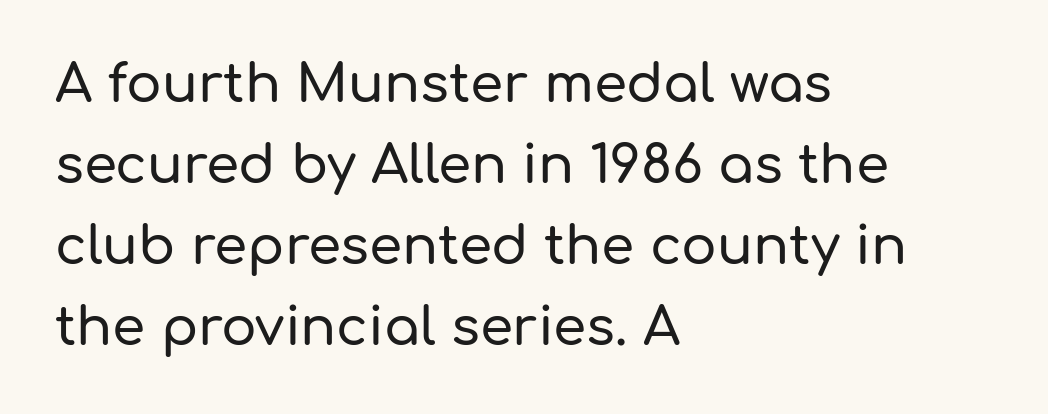
The image shows 53 px sans-serif type, upright; set left-aligned, normal line spacing (1.53x), normal letter spacing, not underlined; low stroke contrast and a medium x-height.
